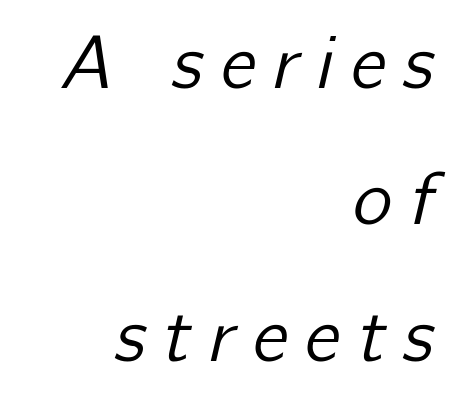
The image shows 75 px regular-weight sans-serif type; set right-aligned, line spacing 1.82x, unusually wide letter spacing (+0.23 em), not underlined; low stroke contrast and a medium x-height.
